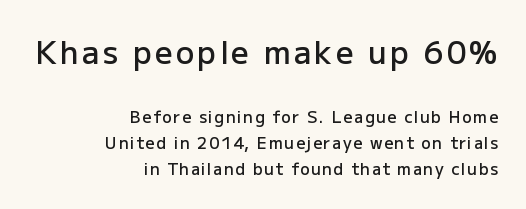
Q: Is the text bold? A: Semi-bold.
Q: Is the text italic (slanted)? A: No, it is upright.
Q: Is the typeface a serif or a sans-serif typeface? A: Sans-serif.
Q: Is the text underlined? A: No.
Q: How is the paragraph aligned? A: Right-aligned.
Q: Is the spacing between lines tight, normal or loose? A: Normal.
Q: Which block of text is set in a larger size, the first (top) or the second (bottom)? A: The first (top) one.
Q: Width (condensed, normal, or wide)? A: Normal.
Q: Stroke contrast? A: Low.
Q: x-height? A: Medium.
Q: Monospaced? A: No.
